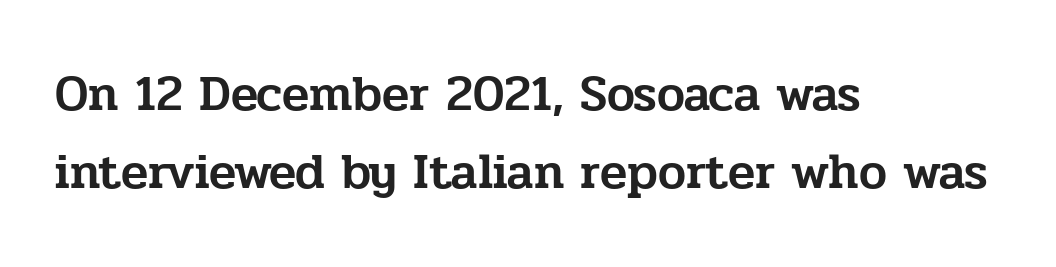
The image shows 50 px serif type, upright; set left-aligned, normal line spacing (1.57x), normal letter spacing, not underlined; low stroke contrast and a medium x-height.
